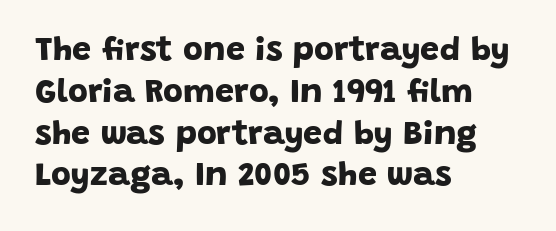
Default kerning and tracking; the words read as compact shapes. A typesetter would call this proportional, since set widths differ per character. Honestly, there is no underline to notice here at all. You'd pick this weight for a headline — it's a proper bold.
